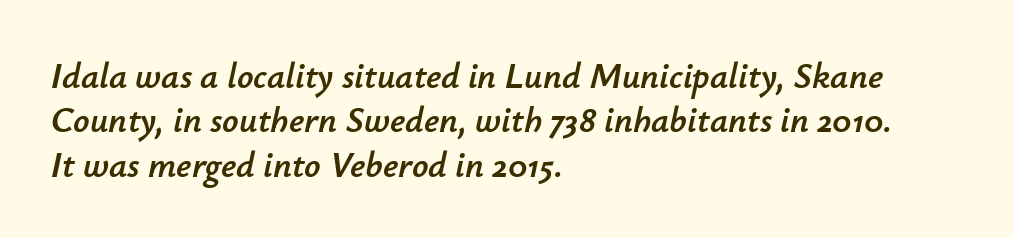
Q: Is the text italic (slanted)? A: Yes, it leans right by about 12 degrees.
Q: Is the text underlined? A: No.
Q: How is the paragraph aligned? A: Left-aligned.
Q: Is the spacing between letters normal or unusually wide? A: Normal.
Q: Width (condensed, normal, or wide)? A: Normal.
Q: Stroke contrast? A: Low.
Q: x-height? A: Small.
Q: Monospaced? A: No.
